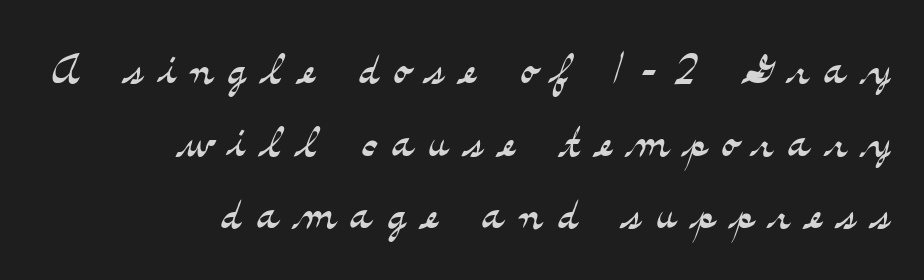
Q: Is the text bold? A: No.
Q: Is the text italic (slanted)? A: Yes.
Q: Is the typeface a serif or a sans-serif typeface? A: Serif.
Q: Is the text underlined? A: No.
Q: How is the paragraph aligned? A: Right-aligned.
Q: Is the spacing between letters normal or unusually wide? A: Unusually wide.
Q: Width (condensed, normal, or wide)? A: Wide.
Q: Stroke contrast? A: Medium.
Q: x-height? A: Small.
Q: Monospaced? A: No.
